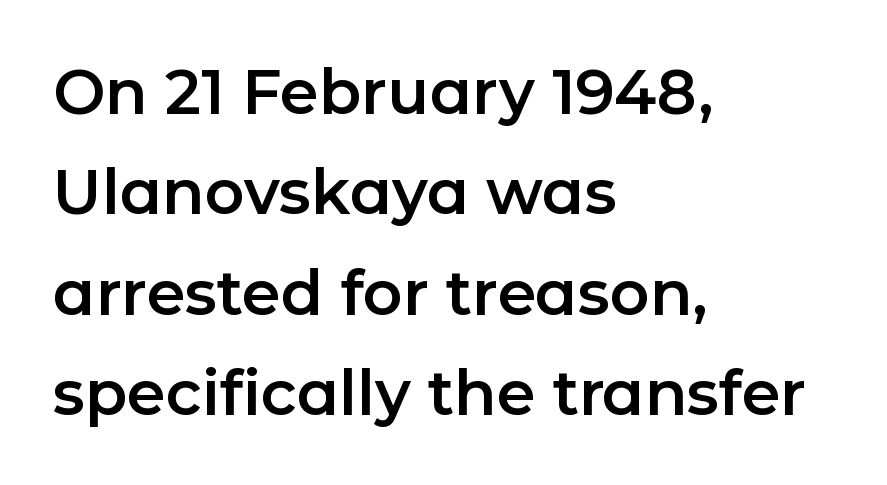
Q: Is the text italic (slanted)? A: No, it is upright.
Q: Is the typeface a serif or a sans-serif typeface? A: Sans-serif.
Q: Is the text underlined? A: No.
Q: How is the paragraph aligned? A: Left-aligned.
Q: Is the spacing between letters normal or unusually wide? A: Normal.
Q: Is the spacing between lines tight, normal or loose? A: Normal.
Q: Width (condensed, normal, or wide)? A: Normal.
Q: Stroke contrast? A: Low.
Q: x-height? A: Medium.
Q: Monospaced? A: No.
